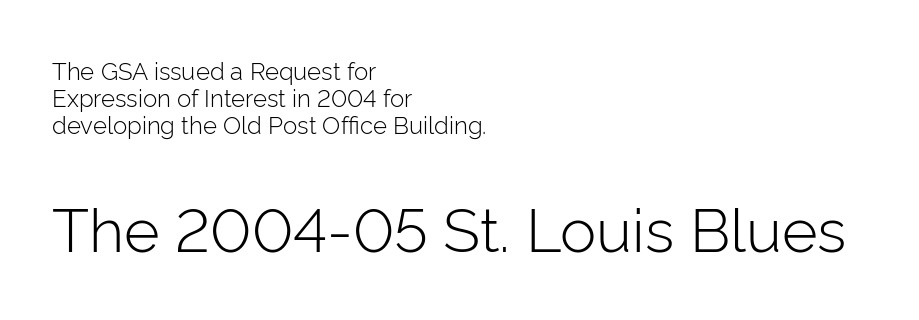
{"serif": "no", "italic": "no", "bold": "no", "weight": "light", "width": "normal", "stroke_contrast": "low", "x_height": "medium", "monospaced": "no", "underline": "no", "align": "left", "line_spacing": "tight", "line_spacing_ratio": 1.13, "letter_spacing": "normal", "letter_spacing_em": 0.0, "larger_block": "second", "size_ratio": 2.54, "glyph_px": 61}
